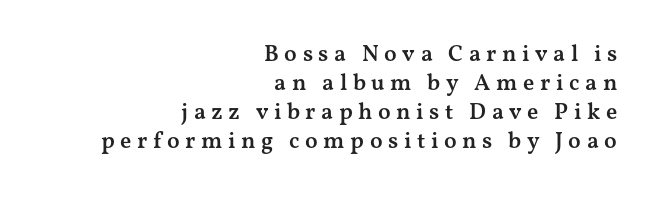
The image shows 23 px text type, upright; set right-aligned, normal line spacing (1.26x), unusually wide letter spacing (+0.24 em), not underlined.
